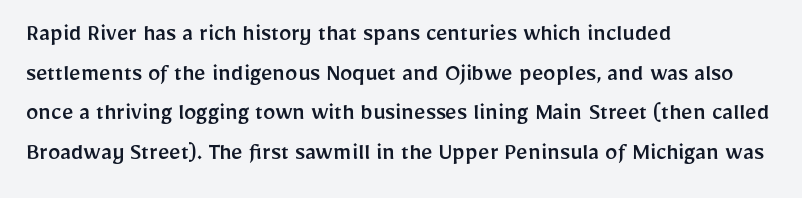
{"italic": "no", "underline": "no", "align": "left", "line_spacing": "normal", "line_spacing_ratio": 1.59, "letter_spacing": "normal", "letter_spacing_em": 0.0, "glyph_px": 25}
